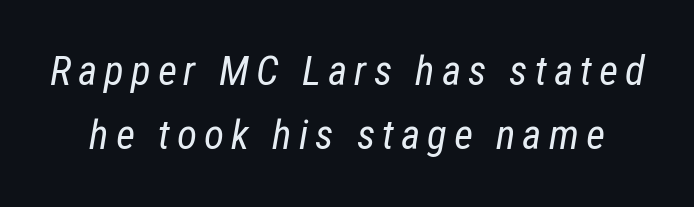
{"italic": "yes", "lean": "right", "slant_degrees": 12, "bold": "no", "weight": "regular", "width": "condensed", "stroke_contrast": "low", "x_height": "medium", "monospaced": "no", "underline": "no", "line_spacing": "normal", "line_spacing_ratio": 1.57, "glyph_px": 41}
